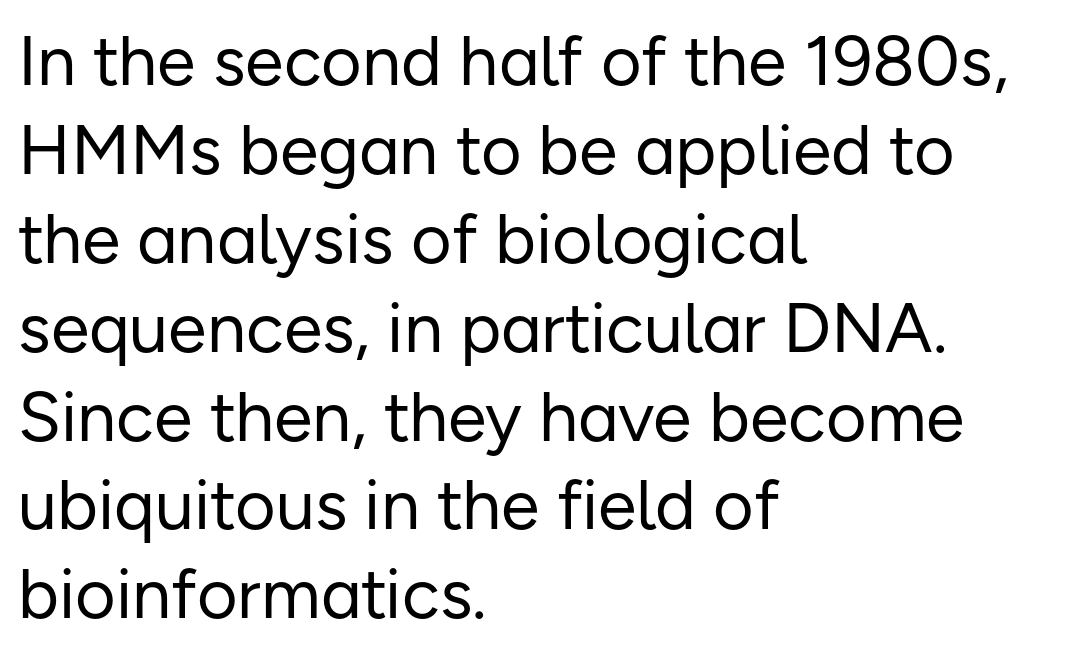
Q: Is the text bold? A: No.
Q: Is the text italic (slanted)? A: No, it is upright.
Q: Is the typeface a serif or a sans-serif typeface? A: Sans-serif.
Q: Is the text underlined? A: No.
Q: How is the paragraph aligned? A: Left-aligned.
Q: Is the spacing between letters normal or unusually wide? A: Normal.
Q: Is the spacing between lines tight, normal or loose? A: Normal.
Q: Width (condensed, normal, or wide)? A: Normal.
Q: Stroke contrast? A: Low.
Q: x-height? A: Medium.
Q: Monospaced? A: No.
